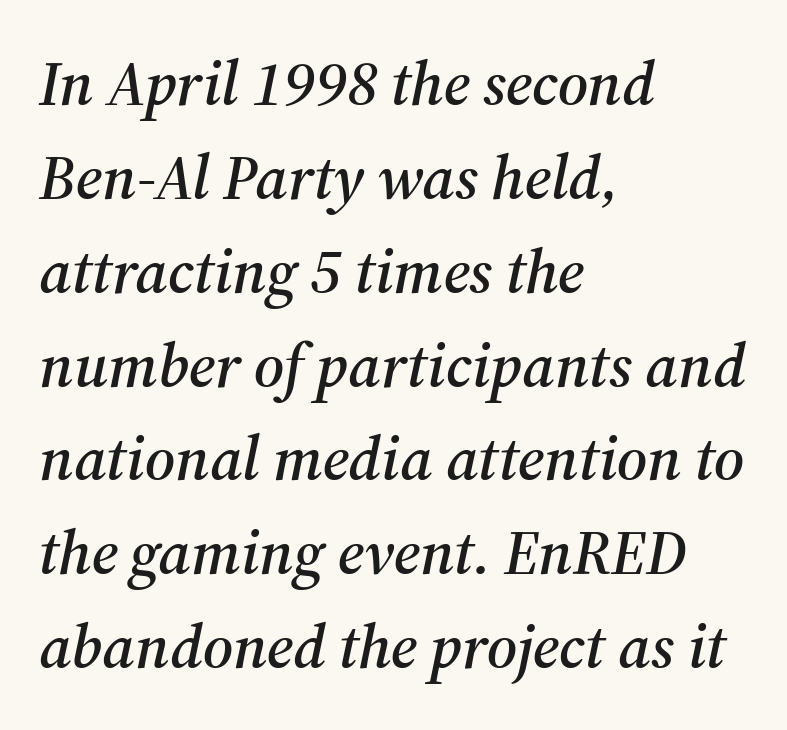
The image shows 63 px serif type, italic (leaning right); set left-aligned, normal line spacing (1.49x), normal letter spacing, not underlined; medium stroke contrast and a medium x-height.
